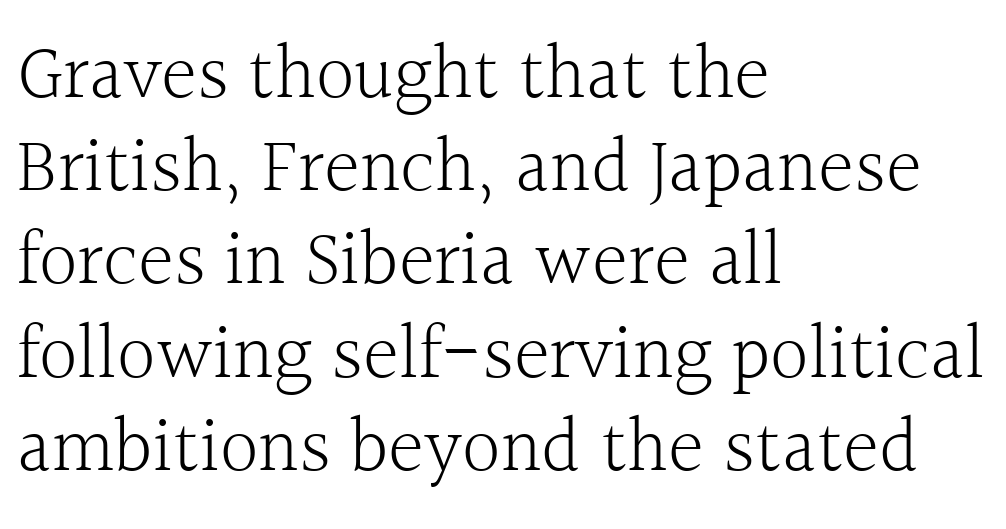
Q: Is the text bold? A: No.
Q: Is the text italic (slanted)? A: No, it is upright.
Q: Is the typeface a serif or a sans-serif typeface? A: Serif.
Q: Is the text underlined? A: No.
Q: How is the paragraph aligned? A: Left-aligned.
Q: Is the spacing between letters normal or unusually wide? A: Normal.
Q: Width (condensed, normal, or wide)? A: Normal.
Q: x-height? A: Medium.
Q: Monospaced? A: No.
